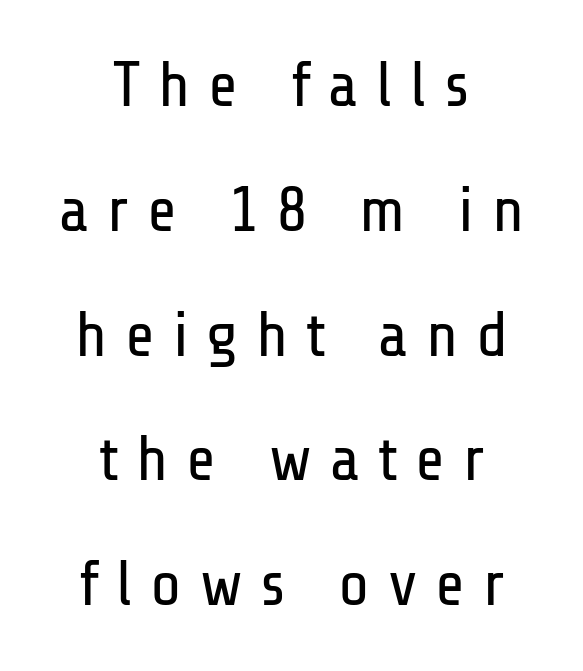
{"serif": "no", "italic": "no", "bold": "no", "weight": "regular", "width": "condensed", "stroke_contrast": "low", "x_height": "medium", "monospaced": "no", "underline": "no", "align": "center", "line_spacing": "loose", "line_spacing_ratio": 1.95, "letter_spacing": "wide", "letter_spacing_em": 0.28, "glyph_px": 64}
